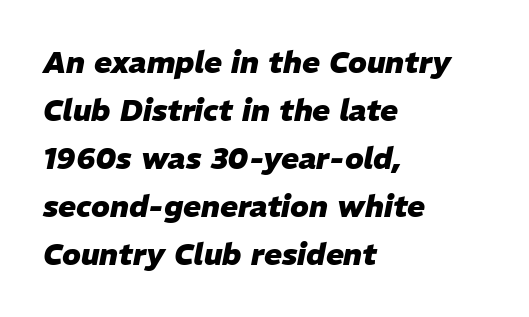
Slanted lettering throughout. Typographic density is high because the face is bold. Caption: multi-line text, flush left, ragged right. The letters advance in unequal steps, a hallmark of proportional type. How would I describe the line gaps? Plain and ordinary.
